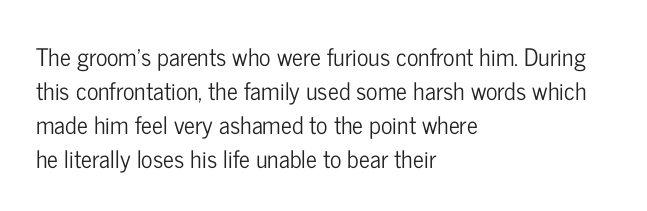
Q: Is the text italic (slanted)? A: No, it is upright.
Q: Is the text underlined? A: No.
Q: How is the paragraph aligned? A: Left-aligned.
Q: Is the spacing between letters normal or unusually wide? A: Normal.
Q: Is the spacing between lines tight, normal or loose? A: Normal.
